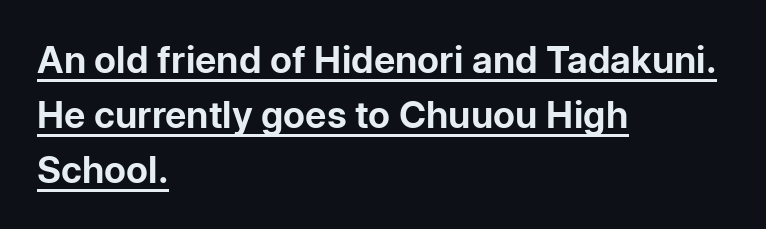
Q: Is the text bold? A: Yes.
Q: Is the text italic (slanted)? A: No, it is upright.
Q: Is the typeface a serif or a sans-serif typeface? A: Sans-serif.
Q: Is the text underlined? A: Yes.
Q: How is the paragraph aligned? A: Left-aligned.
Q: Is the spacing between letters normal or unusually wide? A: Normal.
Q: Is the spacing between lines tight, normal or loose? A: Normal.
Q: Width (condensed, normal, or wide)? A: Normal.
Q: Stroke contrast? A: Low.
Q: x-height? A: Medium.
Q: Monospaced? A: No.
